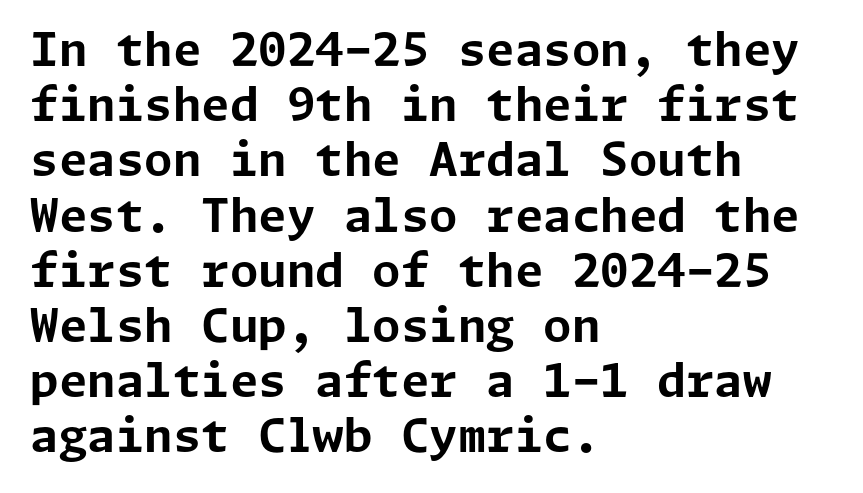
{"serif": "no", "italic": "no", "bold": "yes", "weight": "bold", "width": "normal", "stroke_contrast": "low", "x_height": "medium", "underline": "no", "align": "left", "line_spacing_ratio": 1.2, "letter_spacing": "normal", "letter_spacing_em": 0.0, "glyph_px": 46}
